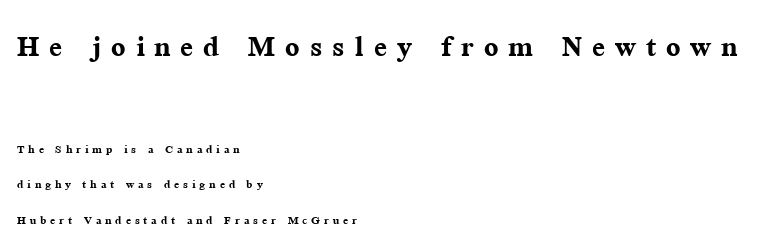
Check under the words: just untouched page. Quick note: not italic, upright. Typographically, this falls in the serif category. Between these two stacked blocks, the higher one wins on size. Weight: bold. Tracking here is generous; glyphs stand well apart from one another.
